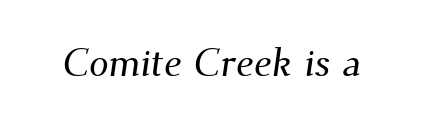
Q: Is the typeface a serif or a sans-serif typeface? A: Serif.
Q: Is the text underlined? A: No.
Q: Is the spacing between letters normal or unusually wide? A: Normal.
Q: Width (condensed, normal, or wide)? A: Normal.
Q: Stroke contrast? A: Medium.
Q: x-height? A: Small.
Q: Monospaced? A: No.
